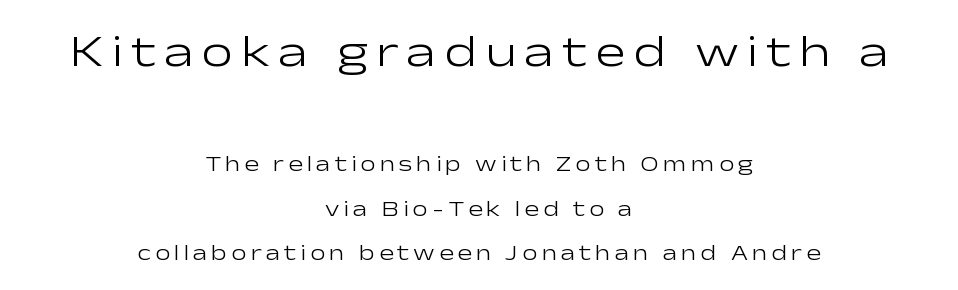
The image shows 45 px light, wide sans-serif type, upright; set centered, loose line spacing (2.01x), not underlined; the first (top) block is 2.05x larger; low stroke contrast and a medium x-height.
